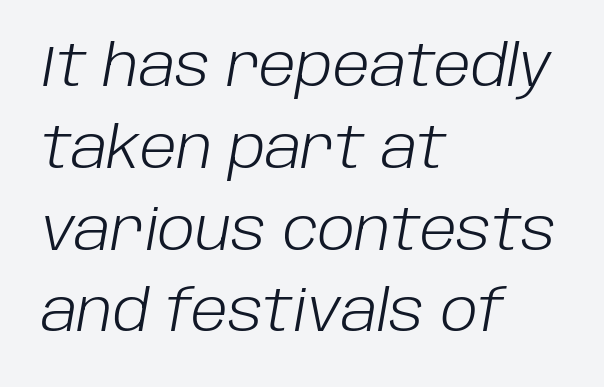
{"italic": "yes", "lean": "right", "slant_degrees": 10, "bold": "no", "weight": "light", "width": "normal", "stroke_contrast": "low", "x_height": "large", "monospaced": "no", "underline": "no", "align": "left", "line_spacing": "normal", "line_spacing_ratio": 1.46, "letter_spacing": "normal", "letter_spacing_em": 0.0, "glyph_px": 56}
